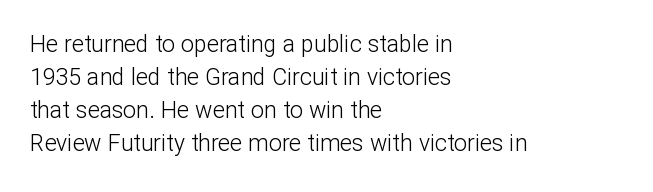
Honestly, the row spacing looks completely unremarkable. Caption: face not bold, strokes unweighted. Posture: vertical. This rendering features lettering with no underline. The setting favours the left margin, as ordinary paragraphs usually do.
